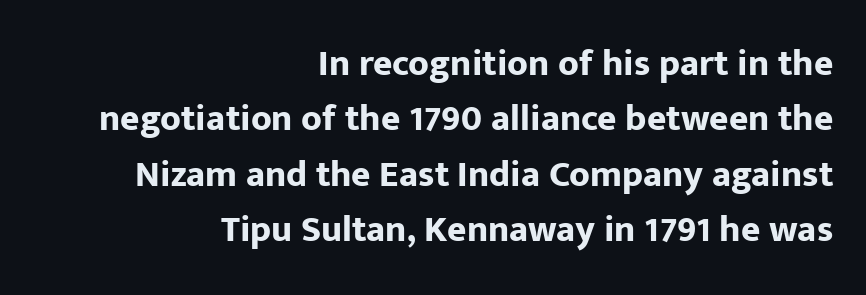
Q: Is the text bold? A: Yes.
Q: Is the text italic (slanted)? A: No, it is upright.
Q: Is the typeface a serif or a sans-serif typeface? A: Sans-serif.
Q: Is the text underlined? A: No.
Q: How is the paragraph aligned? A: Right-aligned.
Q: Is the spacing between letters normal or unusually wide? A: Normal.
Q: Is the spacing between lines tight, normal or loose? A: Normal.
Q: Width (condensed, normal, or wide)? A: Normal.
Q: Stroke contrast? A: Low.
Q: x-height? A: Medium.
Q: Monospaced? A: No.
